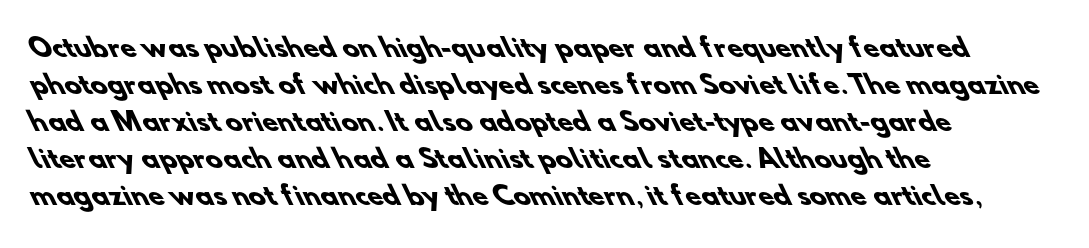
Caption: multi-line text, flush left, ragged right. The typesetting leans heavy: a genuine bold. The letterforms sit shoulder to shoulder at normal distance. The leading is moderate, giving the passage an even texture.
